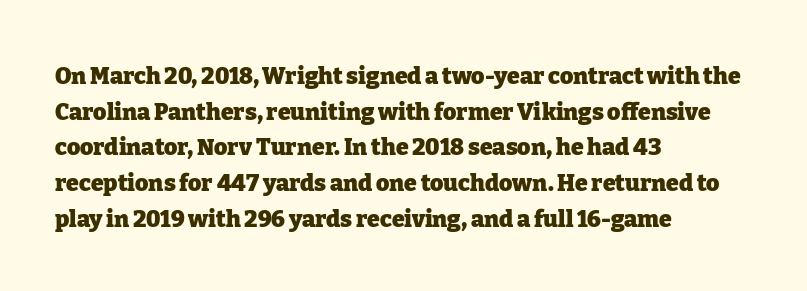
The image shows 23 px bold type, upright; set left-aligned, normal line spacing (1.55x), normal letter spacing, not underlined.
